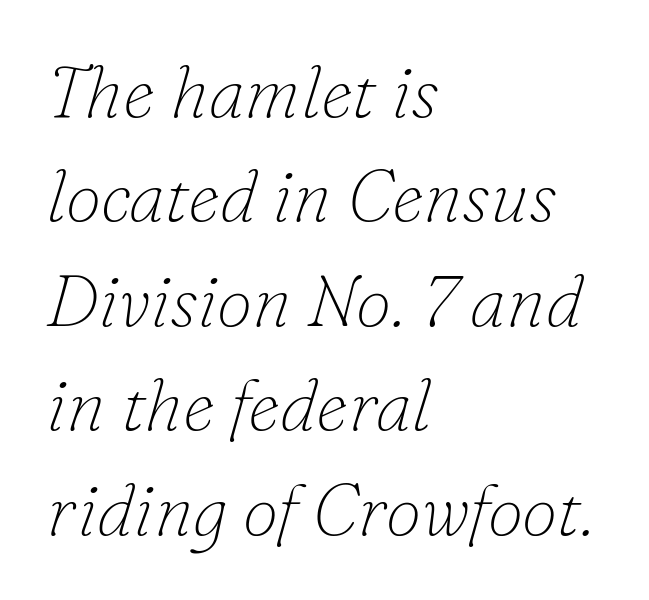
Q: Is the text bold? A: No.
Q: Is the text italic (slanted)? A: Yes, it leans right by about 16 degrees.
Q: Is the typeface a serif or a sans-serif typeface? A: Serif.
Q: Is the text underlined? A: No.
Q: How is the paragraph aligned? A: Left-aligned.
Q: Is the spacing between letters normal or unusually wide? A: Normal.
Q: Is the spacing between lines tight, normal or loose? A: Normal.
Q: Width (condensed, normal, or wide)? A: Normal.
Q: Stroke contrast? A: Low.
Q: x-height? A: Small.
Q: Monospaced? A: No.
